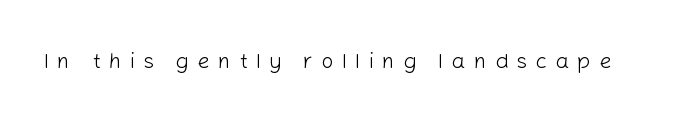
Only glyphs here, with clear space below each row. No extra ink here — the face is not bold. Letter spacing: wide. The typography opts for an upright posture over an oblique one.
